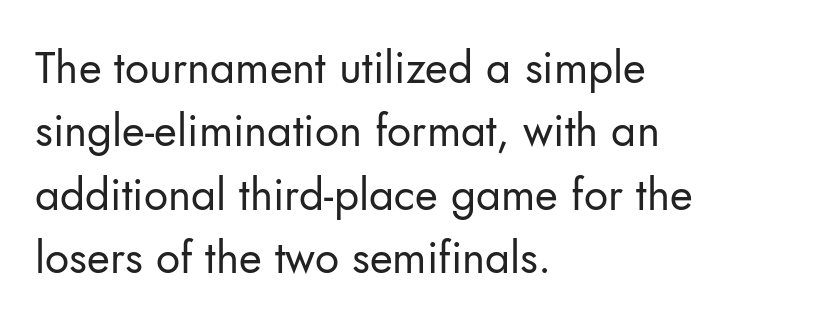
The image shows 44 px regular-weight sans-serif type, upright; set left-aligned, normal line spacing (1.44x), normal letter spacing, not underlined; low stroke contrast and a small x-height.
